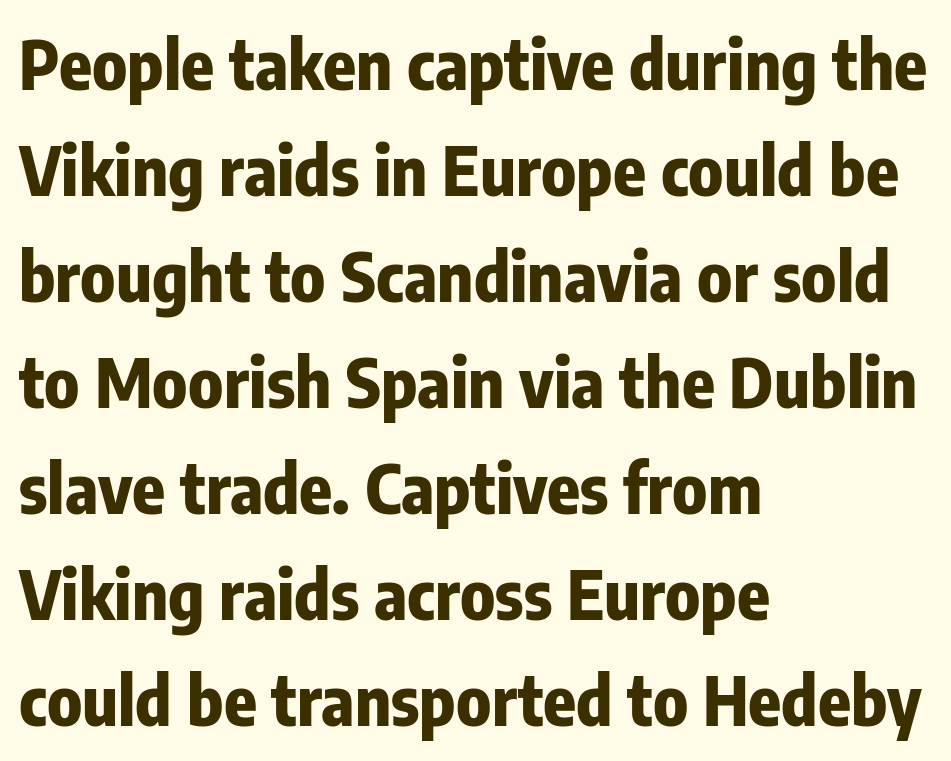
The image shows 68 px bold, condensed sans-serif type, upright; set left-aligned, normal line spacing (1.56x), normal letter spacing, not underlined; low stroke contrast and a medium x-height.
